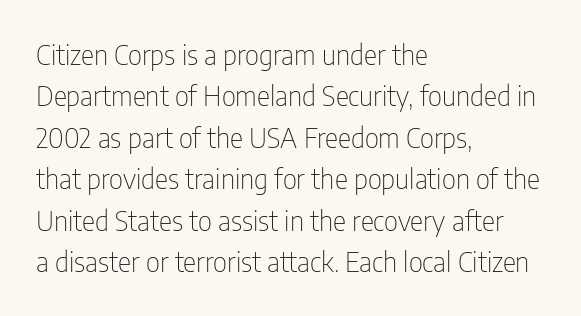
The image shows 28 px thin, condensed sans-serif type, upright; set left-aligned, normal line spacing (1.48x), normal letter spacing, not underlined; low stroke contrast and a medium x-height.
